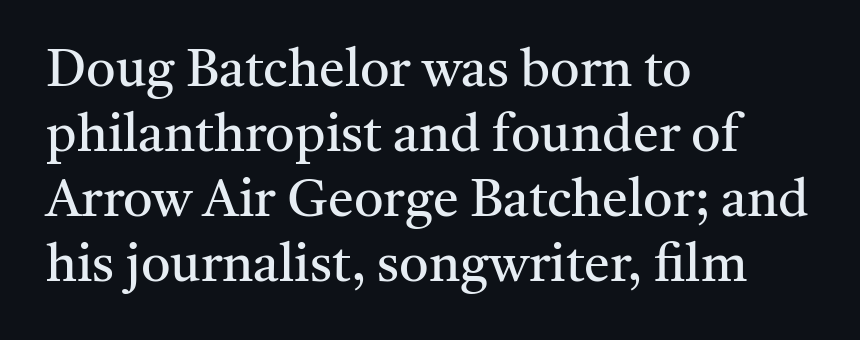
The image shows 52 px regular-weight serif type, upright; set left-aligned, normal line spacing (1.25x), normal letter spacing, not underlined; medium stroke contrast and a medium x-height.
